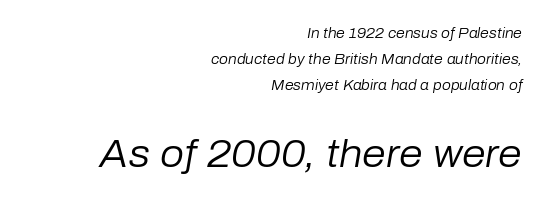
{"italic": "yes", "lean": "right", "slant_degrees": 10, "bold": "no", "weight": "regular", "width": "normal", "stroke_contrast": "low", "x_height": "medium", "monospaced": "no", "underline": "no", "align": "right", "line_spacing_ratio": 1.84, "letter_spacing": "normal", "letter_spacing_em": 0.0, "larger_block": "second", "size_ratio": 2.71, "glyph_px": 38}
